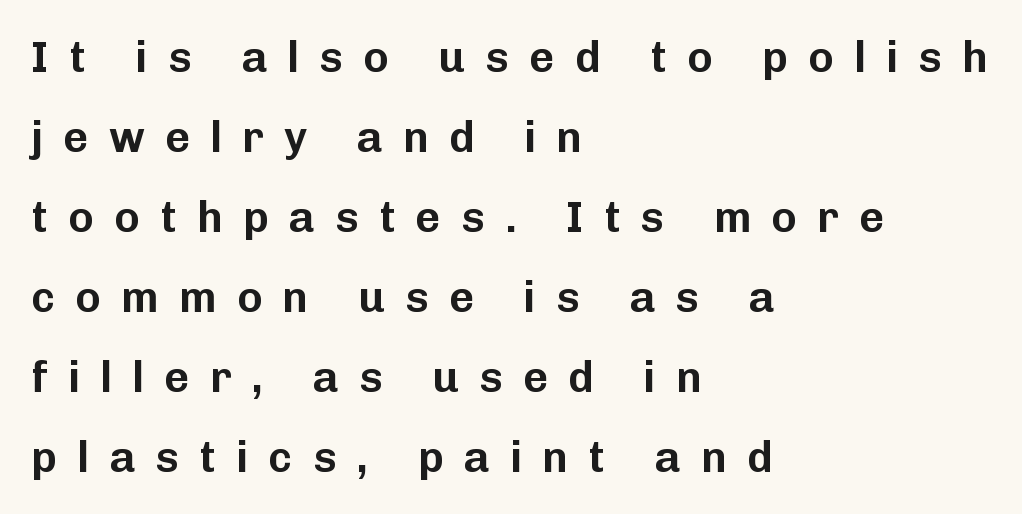
{"serif": "no", "italic": "no", "width": "normal", "stroke_contrast": "low", "x_height": "medium", "monospaced": "no", "underline": "no", "align": "left", "line_spacing_ratio": 1.86, "letter_spacing": "wide", "letter_spacing_em": 0.47, "glyph_px": 43}
